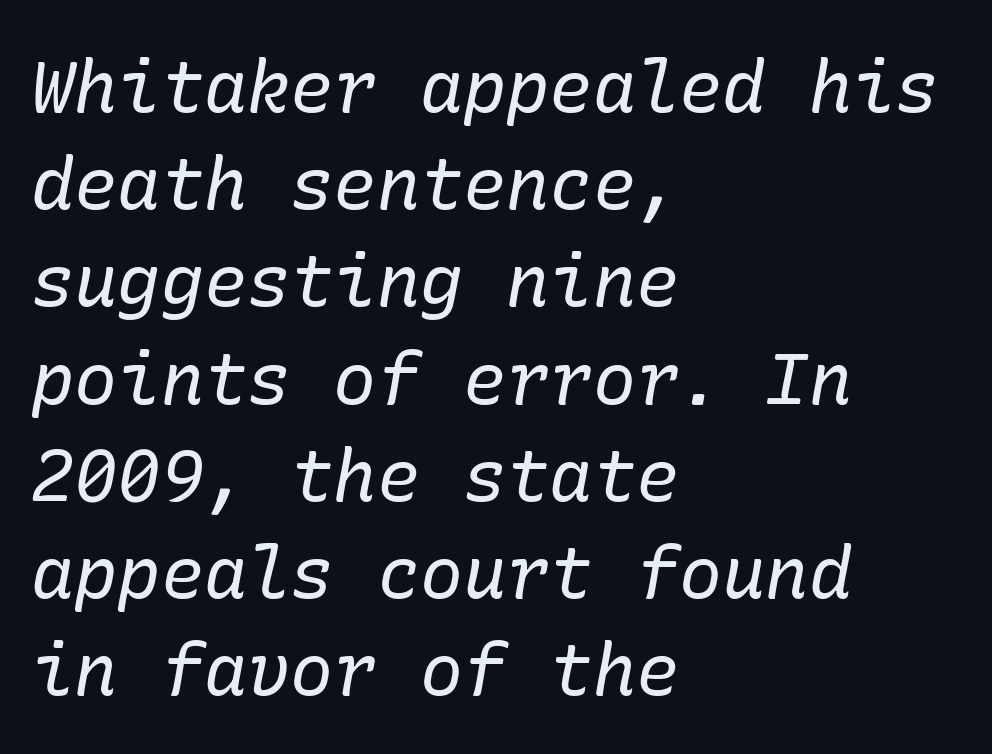
Q: Is the text bold? A: No.
Q: Is the text italic (slanted)? A: Yes, it leans right by about 10 degrees.
Q: Is the typeface a serif or a sans-serif typeface? A: Sans-serif.
Q: Is the text underlined? A: No.
Q: How is the paragraph aligned? A: Left-aligned.
Q: Is the spacing between letters normal or unusually wide? A: Normal.
Q: Is the spacing between lines tight, normal or loose? A: Normal.
Q: Width (condensed, normal, or wide)? A: Normal.
Q: Stroke contrast? A: Low.
Q: x-height? A: Medium.
